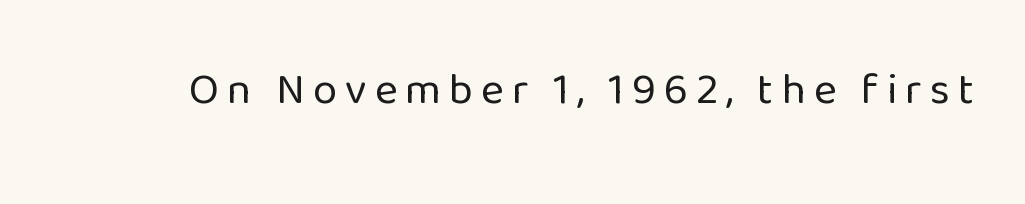
Serifs: no, the terminals of the letterforms are clean. The letters stand upright; this is a roman face. The letters advance in unequal steps, a hallmark of proportional type. Any mark beneath the type? The region is blank.
